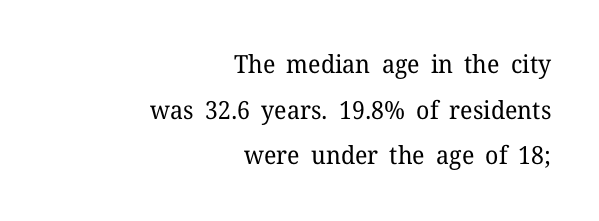
The image shows 25 px text type, upright; set right-aligned, line spacing 1.83x, normal letter spacing, not underlined.
